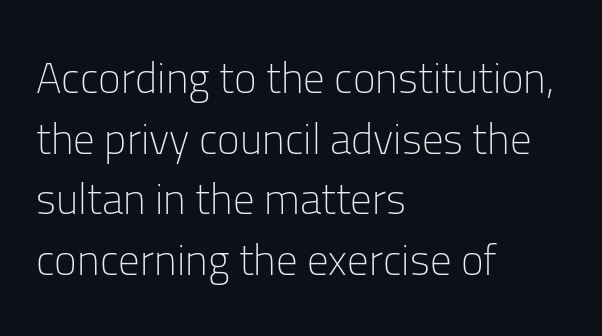
Q: Is the text bold? A: No.
Q: Is the text italic (slanted)? A: No, it is upright.
Q: Is the typeface a serif or a sans-serif typeface? A: Sans-serif.
Q: Is the text underlined? A: No.
Q: How is the paragraph aligned? A: Left-aligned.
Q: Is the spacing between letters normal or unusually wide? A: Normal.
Q: Is the spacing between lines tight, normal or loose? A: Normal.
Q: Width (condensed, normal, or wide)? A: Normal.
Q: Stroke contrast? A: Low.
Q: x-height? A: Medium.
Q: Monospaced? A: No.
